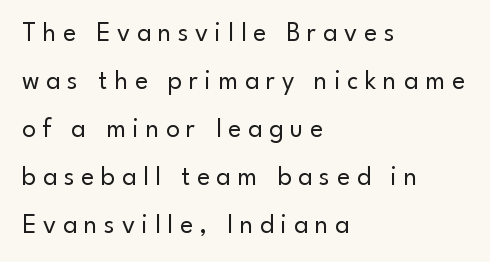
This is roman type, the default non-slanted kind. Look at the tracking — it's clearly loosened, letters drifting apart. The passage shown is not bold in any degree. Check the space under the baseline: it is left empty. The text block is weighted toward the left margin, trailing off unevenly rightward.
